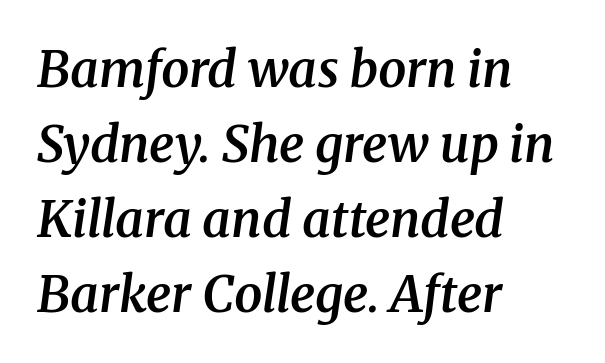
{"serif": "yes", "italic": "yes", "lean": "right", "slant_degrees": 8, "bold": "semi", "weight": "semibold", "width": "normal", "stroke_contrast": "medium", "x_height": "medium", "monospaced": "no", "underline": "no", "align": "left", "line_spacing": "normal", "line_spacing_ratio": 1.5, "letter_spacing": "normal", "letter_spacing_em": 0.0, "glyph_px": 50}
